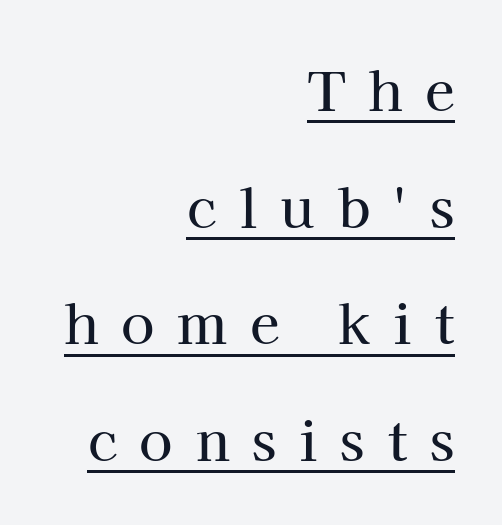
The image shows 54 px serif type, upright; set right-aligned, loose line spacing (2.16x), unusually wide letter spacing (+0.42 em), underlined; high stroke contrast and a medium x-height.
